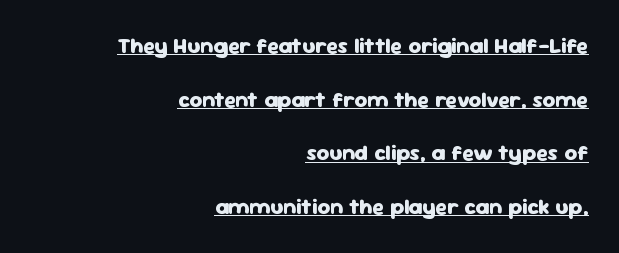
Underlining? Definitely there. Caption: bold face, heavy strokes. This is roman type, the default non-slanted kind. Notice how the passage keeps a crisp vertical edge on the right only.
